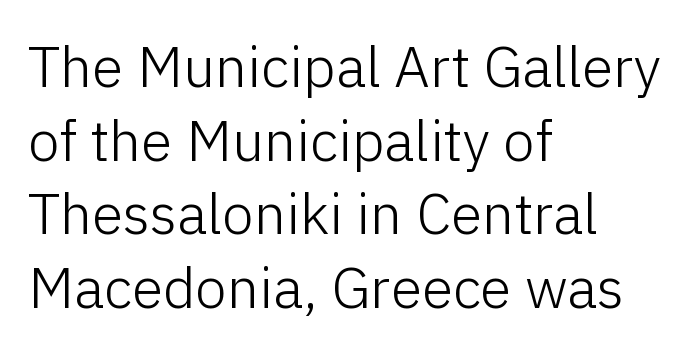
{"serif": "no", "italic": "no", "bold": "no", "weight": "light", "width": "normal", "stroke_contrast": "low", "x_height": "medium", "monospaced": "no", "underline": "no", "align": "left", "line_spacing": "normal", "line_spacing_ratio": 1.29, "letter_spacing": "normal", "letter_spacing_em": 0.0, "glyph_px": 57}
